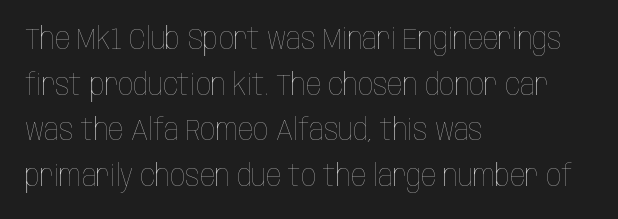
The image shows 30 px thin, condensed type, upright; set left-aligned, normal line spacing (1.52x), normal letter spacing, not underlined; low stroke contrast and a large x-height.
